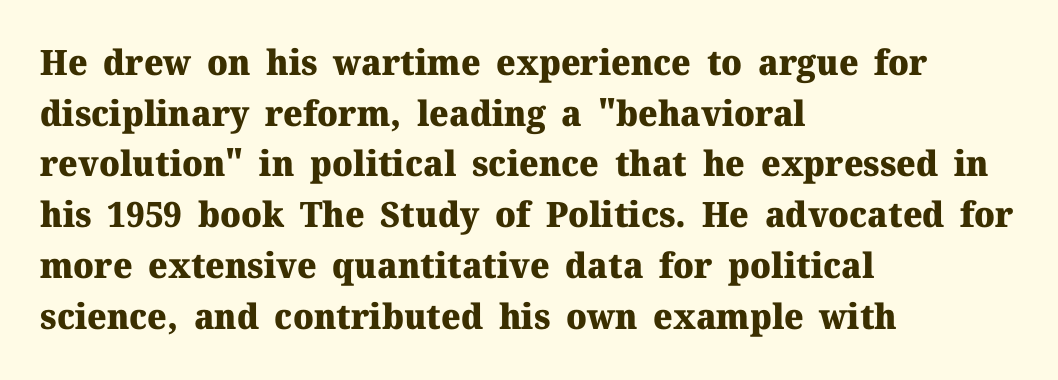
The image shows 35 px heavy serif type, upright; set left-aligned, normal line spacing (1.45x), normal letter spacing, not underlined; medium stroke contrast and a medium x-height.
